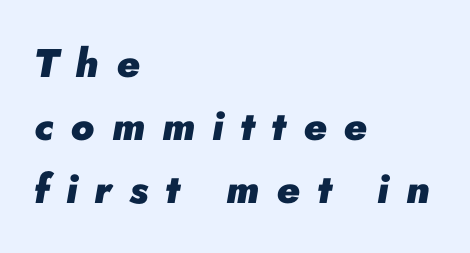
Successive baselines arrive at the customary interval. If you drew a ruler down the left edge, every line would touch it. I'd describe the lettering as bold — thick and assertive. Words appear elongated and porous because spacing is wide. This is oblique type, the kind used for emphasis or titles.
